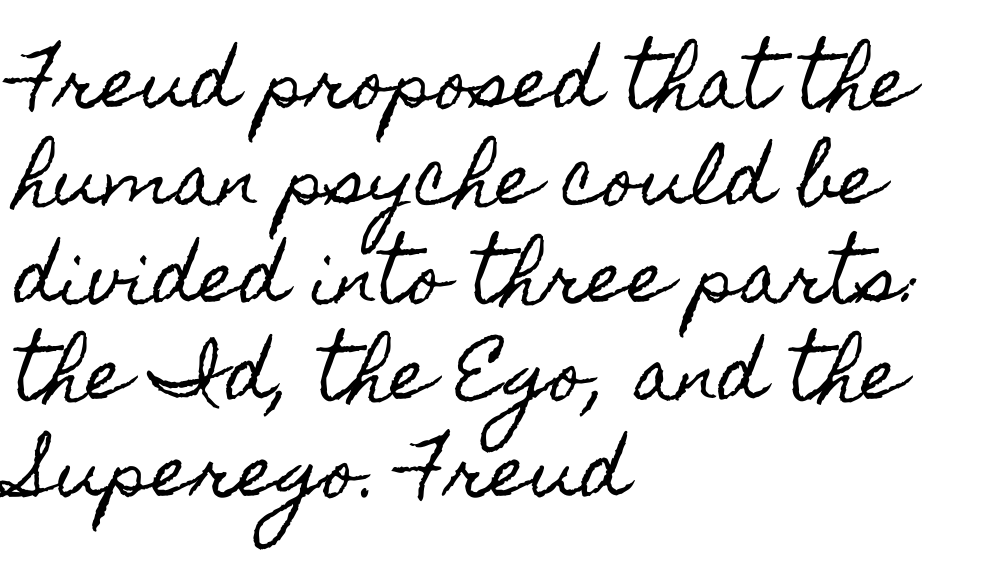
The string is rendered with underlining switched off. Left-aligned paragraph, ragged on the right. Glyph-to-glyph distance matches everyday printed text. Interline gaps are of average width in this sample.
